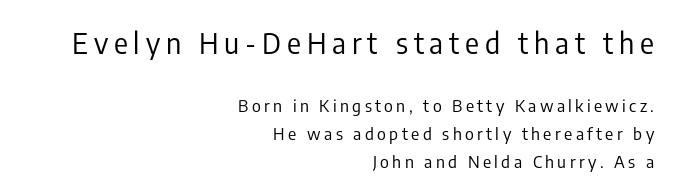
The image shows 29 px regular-weight, condensed sans-serif type, upright; set right-aligned, normal line spacing (1.63x), unusually wide letter spacing (+0.2 em), not underlined; the first (top) block is 1.71x larger; low stroke contrast and a medium x-height.
